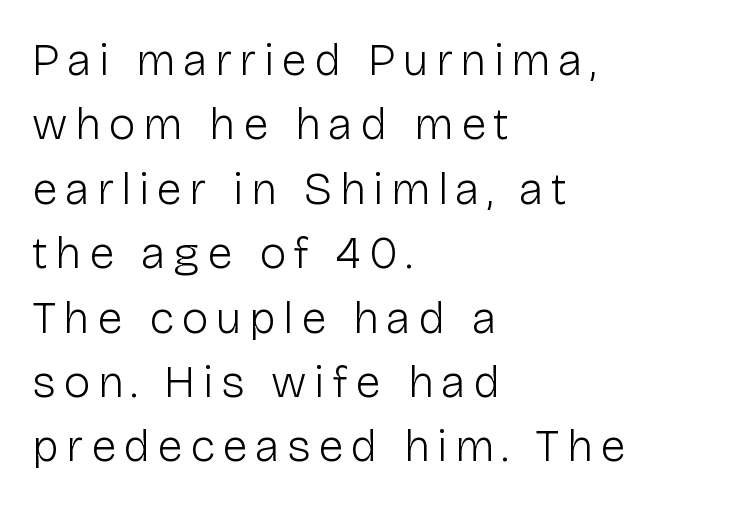
Q: Is the text bold? A: No.
Q: Is the text italic (slanted)? A: No, it is upright.
Q: Is the typeface a serif or a sans-serif typeface? A: Sans-serif.
Q: Is the text underlined? A: No.
Q: How is the paragraph aligned? A: Left-aligned.
Q: Is the spacing between lines tight, normal or loose? A: Normal.
Q: Width (condensed, normal, or wide)? A: Normal.
Q: Stroke contrast? A: Low.
Q: x-height? A: Medium.
Q: Monospaced? A: No.
